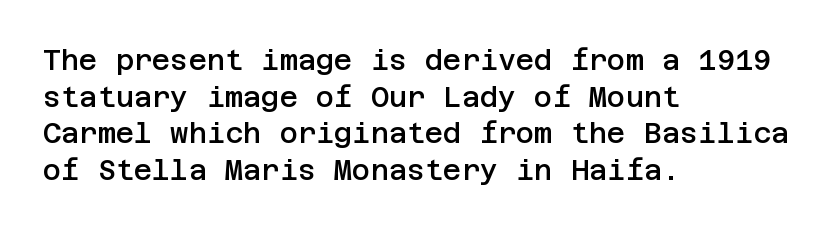
Q: Is the text bold? A: Semi-bold.
Q: Is the text italic (slanted)? A: No, it is upright.
Q: Is the typeface a serif or a sans-serif typeface? A: Sans-serif.
Q: Is the text underlined? A: No.
Q: How is the paragraph aligned? A: Left-aligned.
Q: Is the spacing between letters normal or unusually wide? A: Normal.
Q: Is the spacing between lines tight, normal or loose? A: Normal.
Q: Width (condensed, normal, or wide)? A: Normal.
Q: Stroke contrast? A: Low.
Q: x-height? A: Large.
